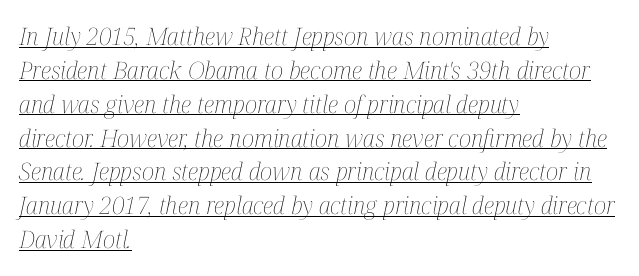
The image shows 24 px text type, italic (leaning right); set left-aligned, normal line spacing (1.41x), normal letter spacing, underlined.
